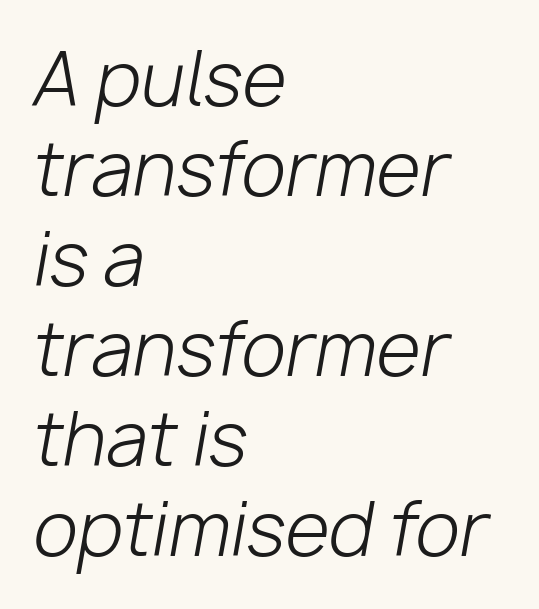
The image shows 72 px light type, italic (leaning right); set left-aligned, normal line spacing (1.25x), normal letter spacing, not underlined; low stroke contrast and a medium x-height.
